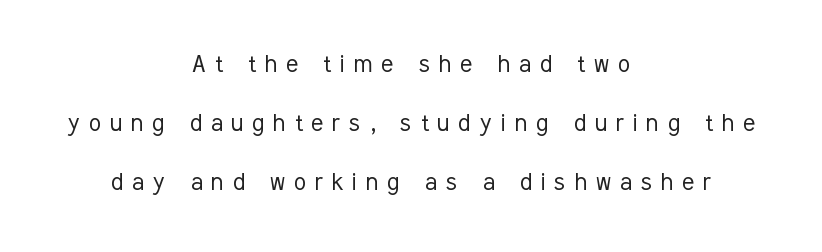
Q: Is the text bold? A: No.
Q: Is the text italic (slanted)? A: No, it is upright.
Q: Is the typeface a serif or a sans-serif typeface? A: Sans-serif.
Q: Is the text underlined? A: No.
Q: How is the paragraph aligned? A: Centered.
Q: Is the spacing between letters normal or unusually wide? A: Unusually wide.
Q: Is the spacing between lines tight, normal or loose? A: Loose.
Q: Width (condensed, normal, or wide)? A: Condensed.
Q: Stroke contrast? A: Low.
Q: x-height? A: Medium.
Q: Monospaced? A: No.
